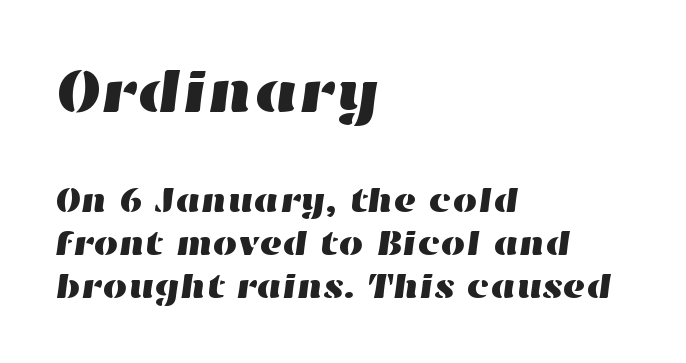
{"width": "wide", "stroke_contrast": "high", "x_height": "medium", "monospaced": "no", "underline": "no", "align": "left", "line_spacing_ratio": 1.23, "letter_spacing": "normal", "letter_spacing_em": 0.0, "larger_block": "first", "size_ratio": 1.74, "glyph_px": 61}
